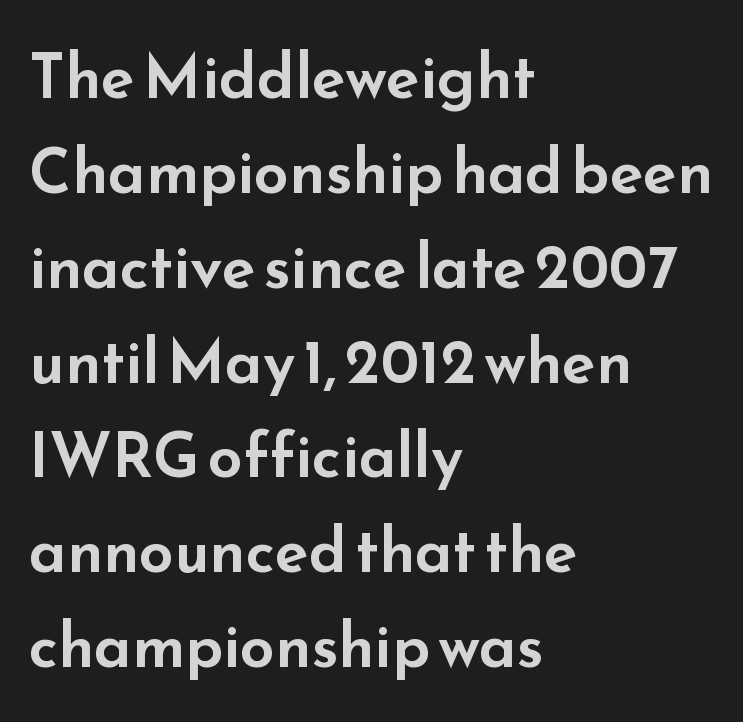
{"serif": "no", "italic": "no", "width": "wide", "stroke_contrast": "low", "x_height": "small", "monospaced": "no", "underline": "no", "align": "left", "line_spacing": "normal", "line_spacing_ratio": 1.53, "letter_spacing": "normal", "letter_spacing_em": 0.0, "glyph_px": 62}
